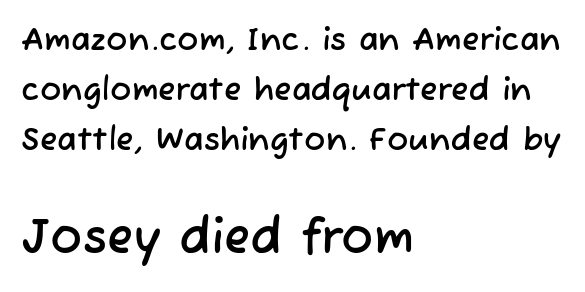
The image shows 48 px sans-serif type; set left-aligned, normal line spacing (1.56x), normal letter spacing, not underlined; the second (bottom) block is 1.5x larger; low stroke contrast and a medium x-height.
